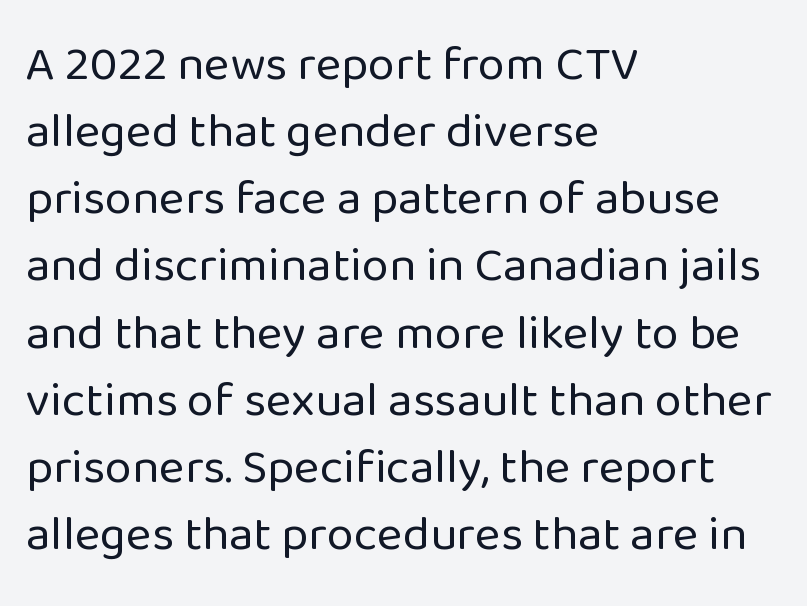
These lines are rendered in a variable-pitch font. The rows are spaced the way most documents space them. Is the letter spacing exaggerated? No — it looks like the ordinary default. The font is comparable to plain body text, perhaps lighter.
